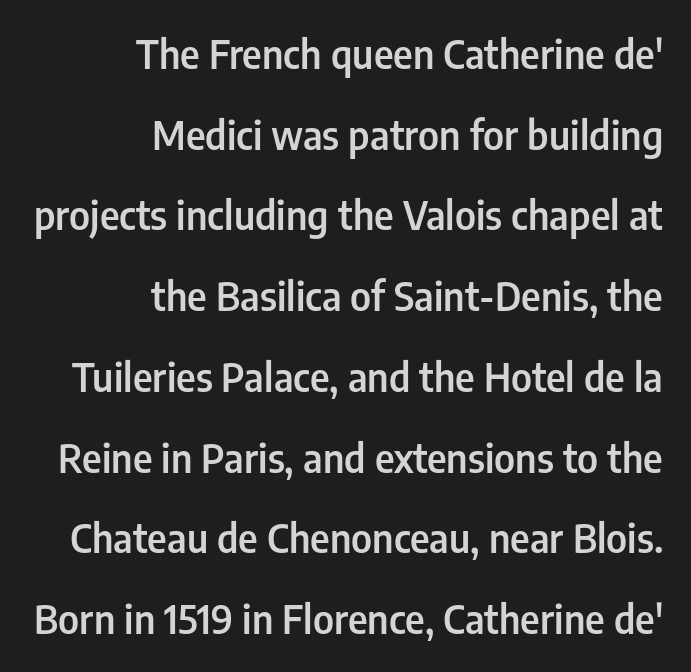
{"serif": "no", "italic": "no", "bold": "semi", "weight": "semibold", "width": "condensed", "stroke_contrast": "low", "x_height": "medium", "monospaced": "no", "underline": "no", "align": "right", "line_spacing": "loose", "line_spacing_ratio": 2.07, "letter_spacing": "normal", "letter_spacing_em": 0.0, "glyph_px": 39}
